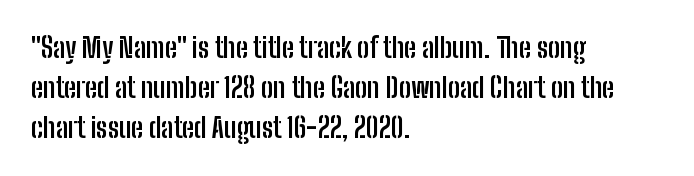
{"italic": "no", "bold": "yes", "underline": "no", "align": "left", "line_spacing": "normal", "line_spacing_ratio": 1.49, "letter_spacing": "normal", "letter_spacing_em": 0.0, "glyph_px": 27}
